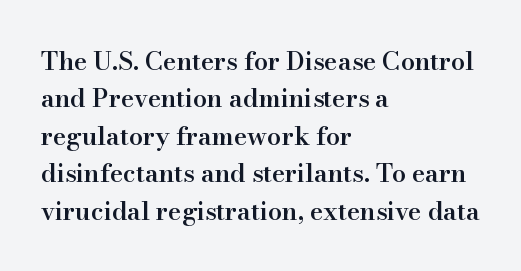
Standard letterfit; no display-style spreading of the glyphs. A bare baseline throughout the passage. Baseline-to-baseline distance is the conventional proportion of letter height. The axis of the letterforms is exactly vertical. The passage shown is semibold, sitting just below true bold. The lines are quadded left.
